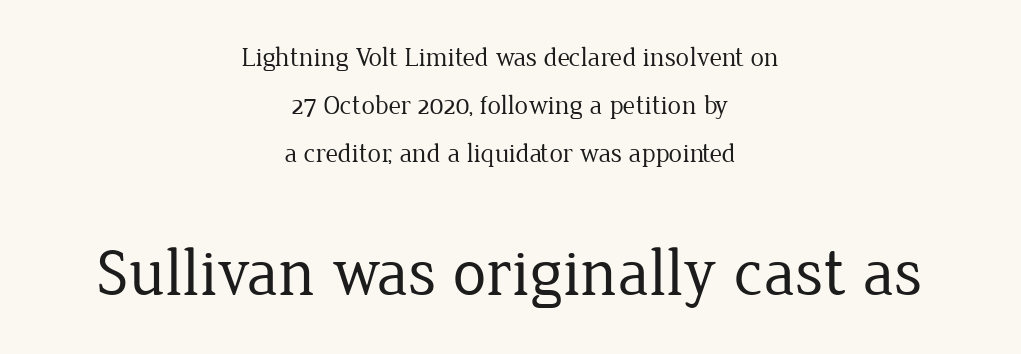
The image shows 67 px regular-weight serif type, upright; set centered, line spacing 1.78x, normal letter spacing, not underlined; the second (bottom) block is 2.48x larger; low stroke contrast and a medium x-height.
